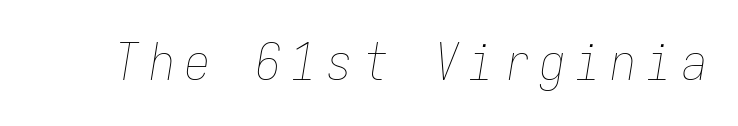
{"italic": "yes", "lean": "right", "slant_degrees": 9, "bold": "no", "weight": "thin", "width": "condensed", "stroke_contrast": "low", "x_height": "medium", "monospaced": "yes", "underline": "no", "letter_spacing": "wide", "letter_spacing_em": 0.21, "glyph_px": 50}
